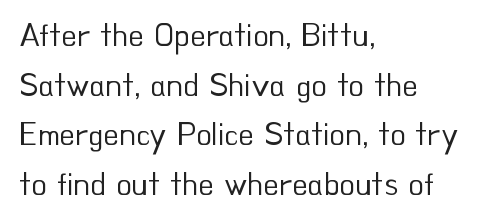
Q: Is the text bold? A: No.
Q: Is the text italic (slanted)? A: No, it is upright.
Q: Is the typeface a serif or a sans-serif typeface? A: Sans-serif.
Q: Is the text underlined? A: No.
Q: How is the paragraph aligned? A: Left-aligned.
Q: Is the spacing between letters normal or unusually wide? A: Normal.
Q: Is the spacing between lines tight, normal or loose? A: Normal.
Q: Width (condensed, normal, or wide)? A: Normal.
Q: Stroke contrast? A: Low.
Q: x-height? A: Small.
Q: Monospaced? A: No.
